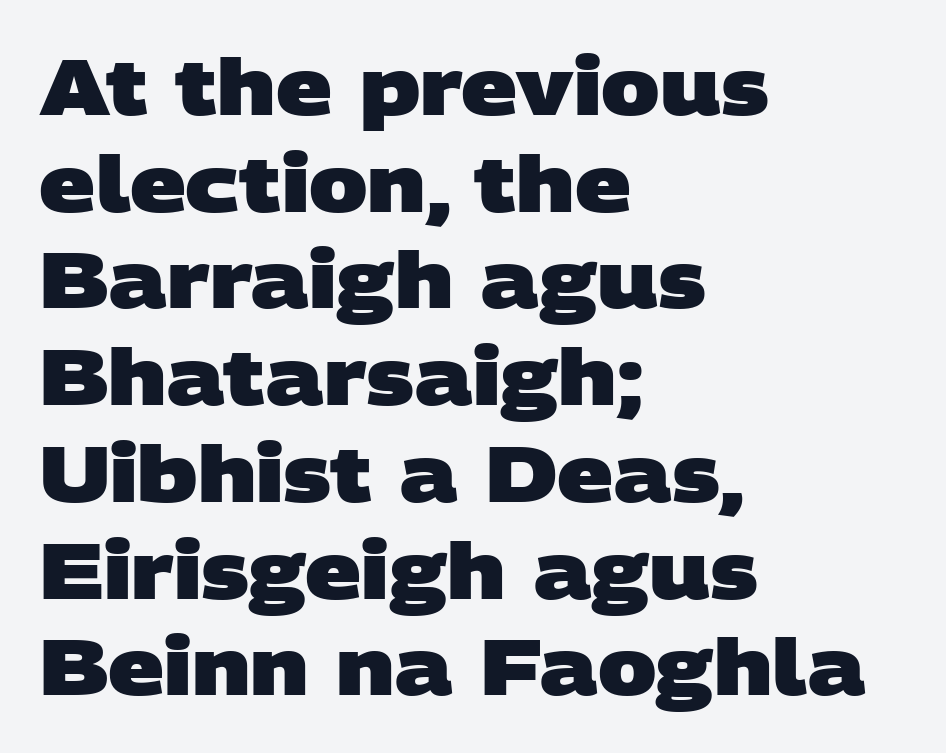
Character widths vary here, with narrow letters taking less room than wide ones. This sample uses a sans-serif face. Layout note: lines flush left. The sample has been set heavy, in full bold. Descenders hang freely into open space.
